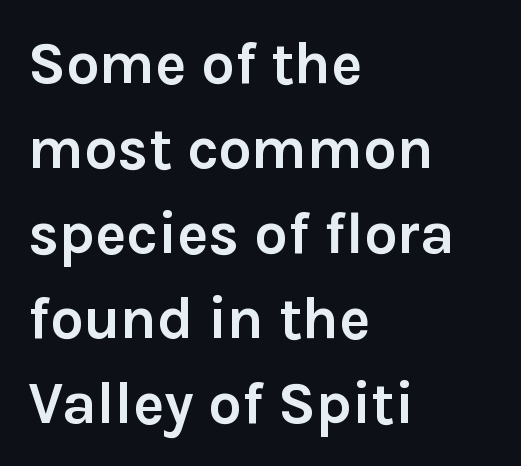
The image shows 59 px semibold sans-serif type, upright; set left-aligned, normal line spacing (1.44x), normal letter spacing, not underlined; low stroke contrast and a medium x-height.
